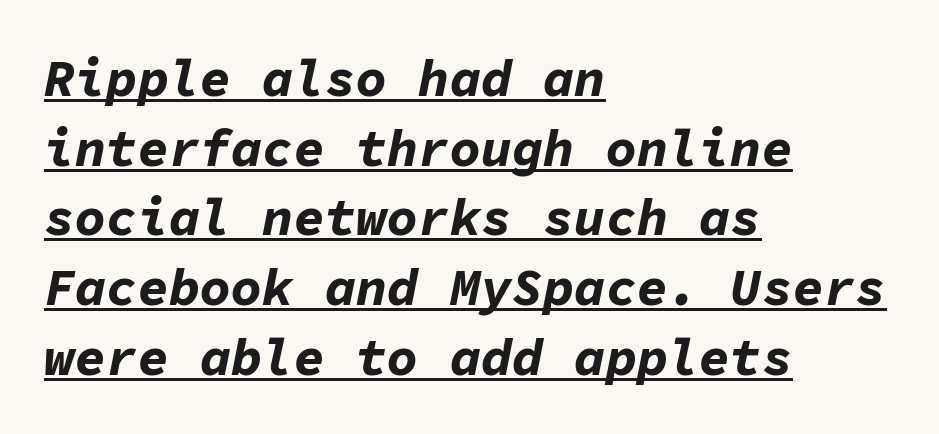
Characters are canted at an angle relative to the baseline's perpendicular. Its strokes are broad and dark, the hallmark of bold type. The face used here is monospaced, like something from a code editor. The passage shown stacks its lines at a standard gap. The paragraph has a hard left edge and a soft right edge. The rendered words wear a rule along their underside.
